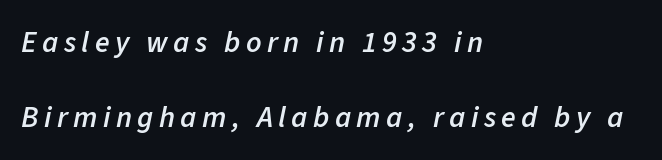
Q: Is the text bold? A: Semi-bold.
Q: Is the text italic (slanted)? A: Yes, it leans right by about 11 degrees.
Q: Is the text underlined? A: No.
Q: How is the paragraph aligned? A: Left-aligned.
Q: Is the spacing between lines tight, normal or loose? A: Loose.
Q: Width (condensed, normal, or wide)? A: Normal.
Q: Stroke contrast? A: Low.
Q: x-height? A: Medium.
Q: Monospaced? A: No.
